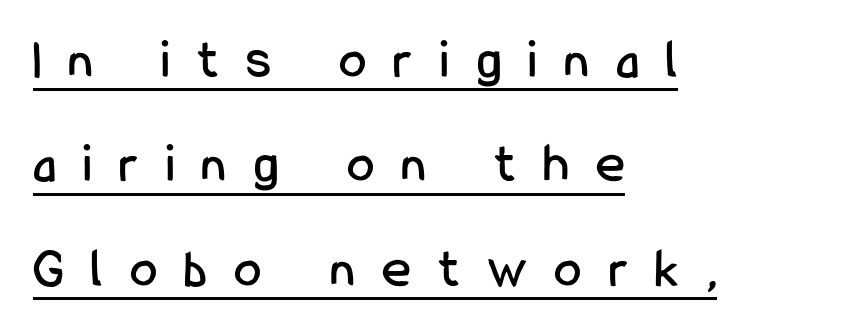
Q: Is the text italic (slanted)? A: No, it is upright.
Q: Is the typeface a serif or a sans-serif typeface? A: Sans-serif.
Q: Is the text underlined? A: Yes.
Q: How is the paragraph aligned? A: Left-aligned.
Q: Is the spacing between letters normal or unusually wide? A: Unusually wide.
Q: Is the spacing between lines tight, normal or loose? A: Loose.
Q: Width (condensed, normal, or wide)? A: Condensed.
Q: Stroke contrast? A: Low.
Q: x-height? A: Medium.
Q: Monospaced? A: No.
